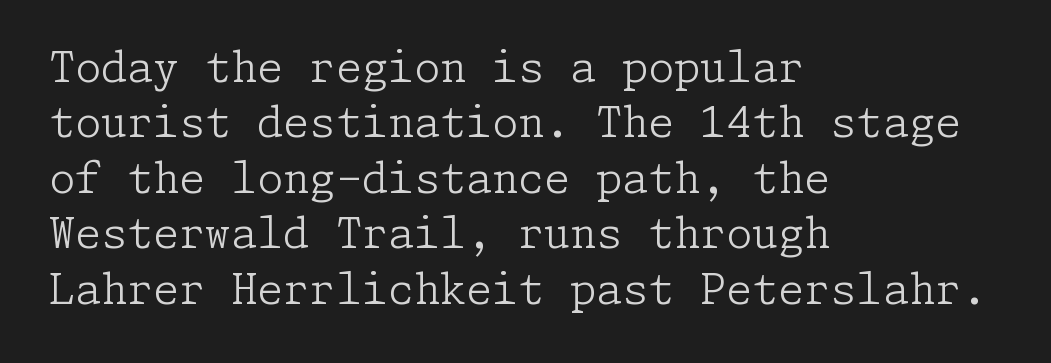
{"serif": "yes", "italic": "no", "bold": "no", "weight": "light", "width": "normal", "stroke_contrast": "low", "x_height": "medium", "underline": "no", "align": "left", "line_spacing": "normal", "line_spacing_ratio": 1.32, "letter_spacing": "normal", "letter_spacing_em": 0.0, "glyph_px": 42}
